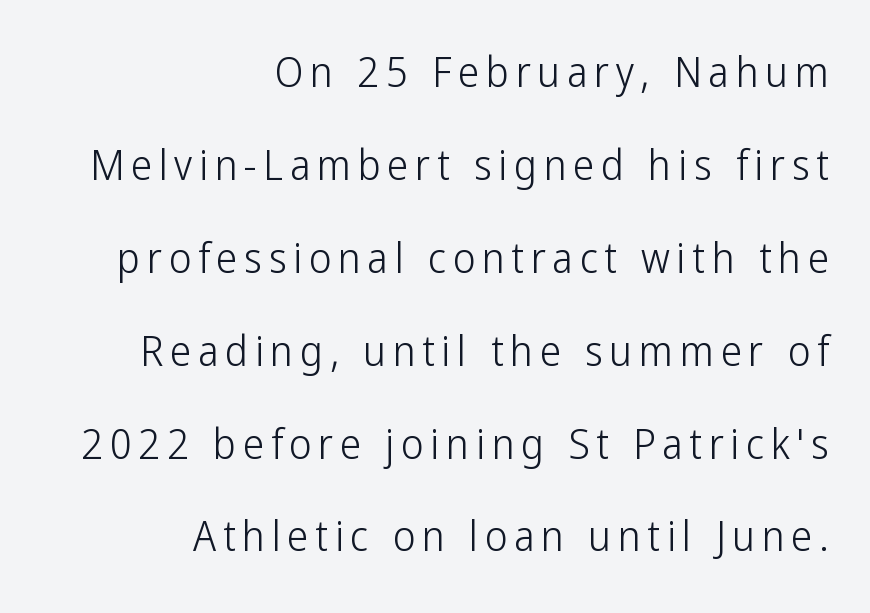
Vertical stems look standard width or narrower in stroke. In terms of leading, this rendering errs on the spacious side. This is sans-serif lettering, the kind often seen on screens and signage. Notice how the stems are strictly vertical — no italics here. Beneath every word, the page is bare. You could not count columns in this text — the font is proportionally spaced.
